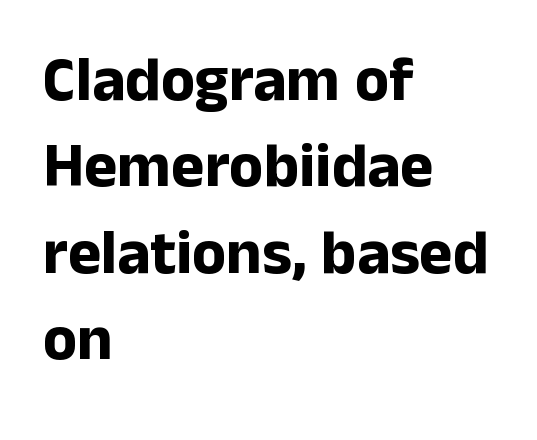
Spacing verdict: proportional, widths tailored to each character. Line beginnings align vertically; line endings do not. These lines are composed in type without serifs. Glance below the letters and you will spot only blank space. These words are printed bold, with thick strokes throughout. Whoever set this chose a conventional vertical rhythm.
